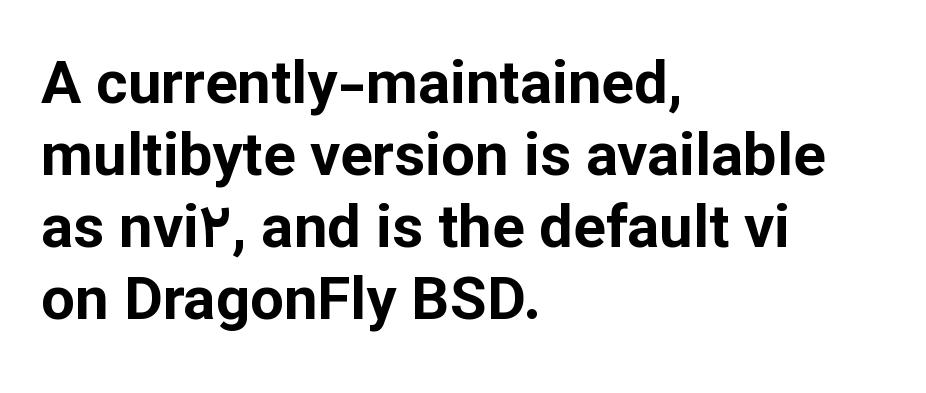
The image shows 60 px bold sans-serif type, upright; set left-aligned, line spacing 1.2x, normal letter spacing, not underlined; low stroke contrast and a medium x-height.
